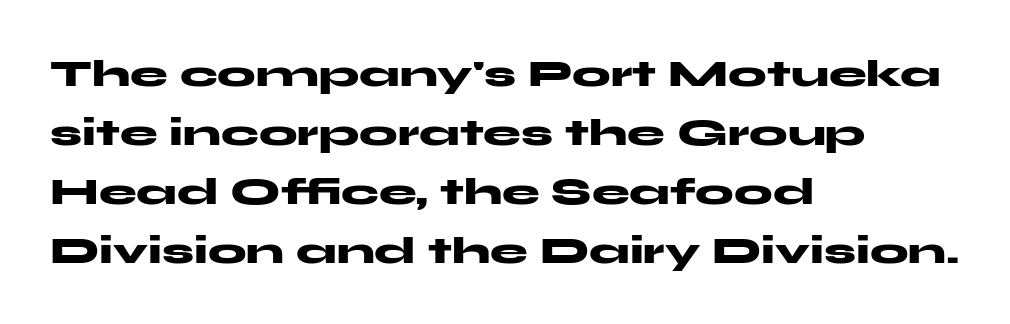
{"serif": "no", "italic": "no", "bold": "yes", "weight": "heavy", "width": "wide", "stroke_contrast": "medium", "x_height": "medium", "monospaced": "no", "underline": "no", "align": "left", "line_spacing": "normal", "line_spacing_ratio": 1.55, "letter_spacing": "normal", "letter_spacing_em": 0.0, "glyph_px": 38}
